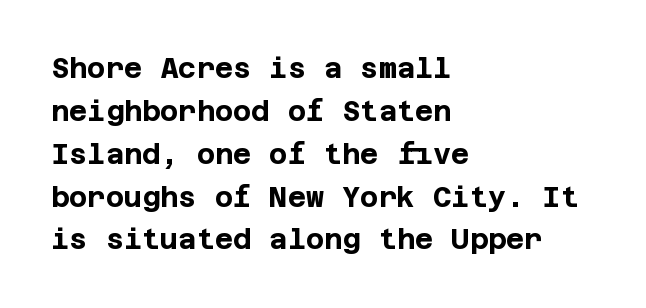
Ordinary non-slanted type is in use. Is the block centered? No — it sits flush against the left margin. No word sits above an underline. Note: no serifs on the glyphs. Reading down the column, the eye jumps a familiar distance to each next line. The characters look thick and weighty, a clear bold.
